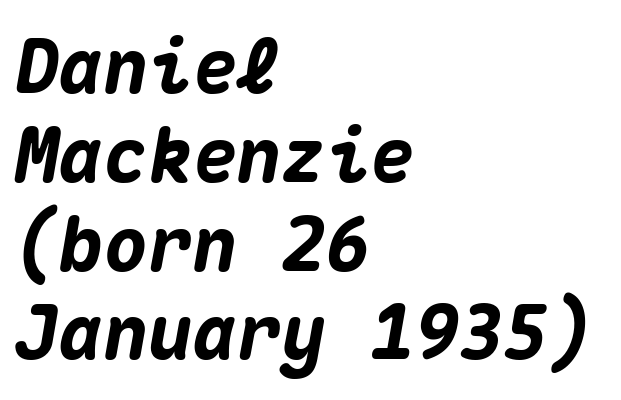
Q: Is the text bold? A: Yes.
Q: Is the text italic (slanted)? A: Yes, it leans right by about 10 degrees.
Q: Is the text underlined? A: No.
Q: How is the paragraph aligned? A: Left-aligned.
Q: Is the spacing between letters normal or unusually wide? A: Normal.
Q: Width (condensed, normal, or wide)? A: Normal.
Q: Stroke contrast? A: Medium.
Q: x-height? A: Medium.
Q: Monospaced? A: Yes.
